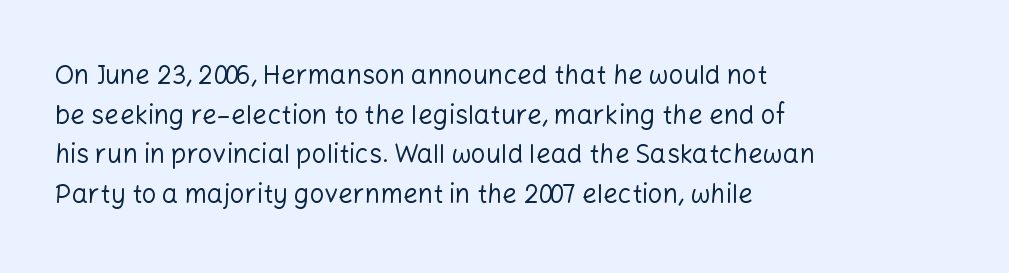
The image shows 26 px text type, upright; set left-aligned, normal line spacing (1.52x), normal letter spacing, not underlined.
